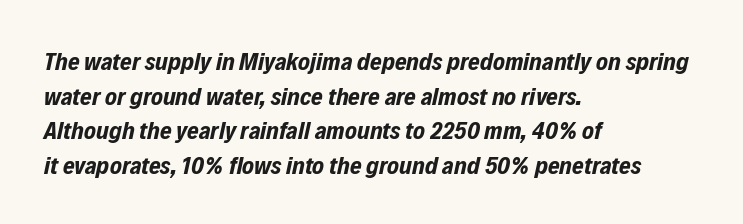
The image shows 25 px bold type, italic (leaning right); set left-aligned, normal line spacing (1.39x), normal letter spacing, not underlined.
